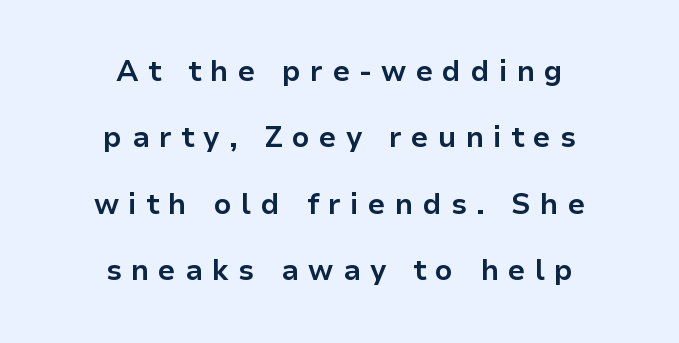
{"serif": "no", "italic": "no", "bold": "yes", "weight": "bold", "width": "normal", "stroke_contrast": "low", "x_height": "medium", "monospaced": "no", "underline": "no", "align": "center", "line_spacing": "loose", "line_spacing_ratio": 2.29, "letter_spacing": "wide", "letter_spacing_em": 0.32, "glyph_px": 29}
